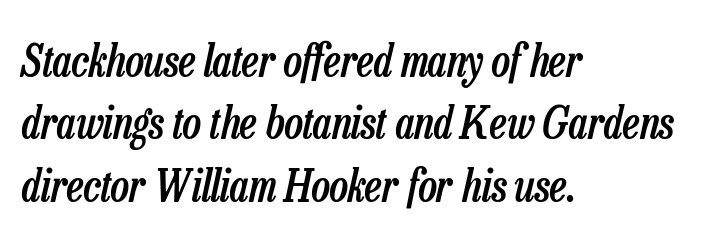
Q: Is the text bold? A: Semi-bold.
Q: Is the text italic (slanted)? A: Yes, it leans right by about 13 degrees.
Q: Is the text underlined? A: No.
Q: How is the paragraph aligned? A: Left-aligned.
Q: Is the spacing between letters normal or unusually wide? A: Normal.
Q: Is the spacing between lines tight, normal or loose? A: Normal.
Q: Width (condensed, normal, or wide)? A: Condensed.
Q: Stroke contrast? A: Low.
Q: x-height? A: Medium.
Q: Monospaced? A: No.
